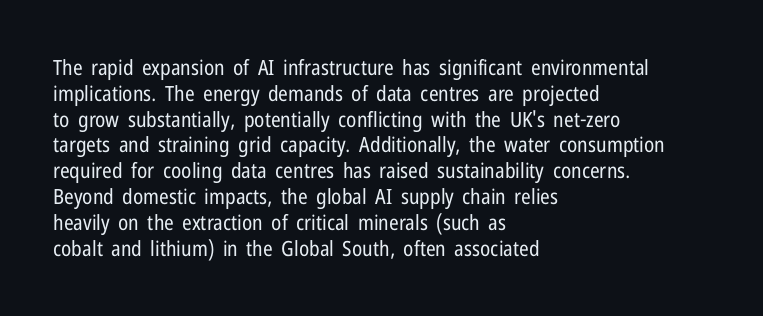
The image shows 21 px text type, upright; set left-aligned, line spacing 1.23x, normal letter spacing, not underlined.
